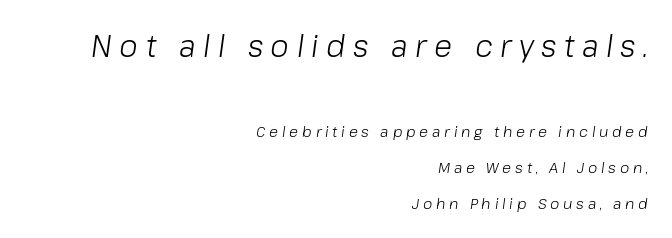
Q: Is the text bold? A: No.
Q: Is the text italic (slanted)? A: Yes, it leans right by about 8 degrees.
Q: Is the text underlined? A: No.
Q: How is the paragraph aligned? A: Right-aligned.
Q: Is the spacing between letters normal or unusually wide? A: Unusually wide.
Q: Is the spacing between lines tight, normal or loose? A: Loose.
Q: Which block of text is set in a larger size, the first (top) or the second (bottom)? A: The first (top) one.
Q: Width (condensed, normal, or wide)? A: Normal.
Q: Stroke contrast? A: Low.
Q: x-height? A: Medium.
Q: Monospaced? A: No.
